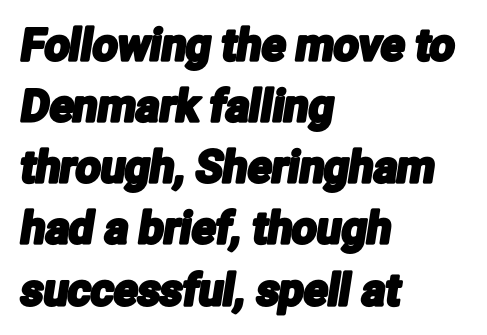
The image shows 44 px condensed sans-serif type; set left-aligned, normal line spacing (1.39x), normal letter spacing, not underlined; low stroke contrast and a medium x-height.
